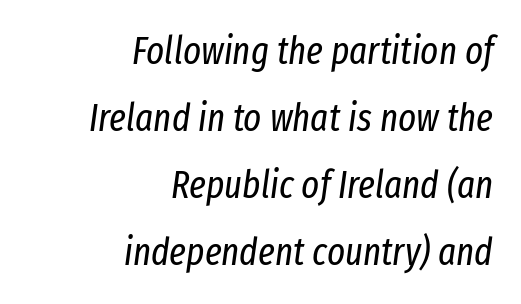
Here the glyphs are tracked normally, forming tight word shapes. These lines are rendered in a variable-pitch font. Rule under the text: the space is simply empty. Is the stroke heavy? The answer is a plain regular-or-lighter.
